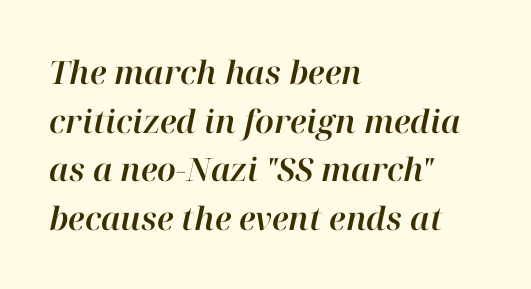
Q: Is the text italic (slanted)? A: Yes, it leans right by about 12 degrees.
Q: Is the text underlined? A: No.
Q: How is the paragraph aligned? A: Left-aligned.
Q: Is the spacing between letters normal or unusually wide? A: Normal.
Q: Is the spacing between lines tight, normal or loose? A: Normal.
Q: Width (condensed, normal, or wide)? A: Normal.
Q: Stroke contrast? A: High.
Q: x-height? A: Medium.
Q: Monospaced? A: No.
